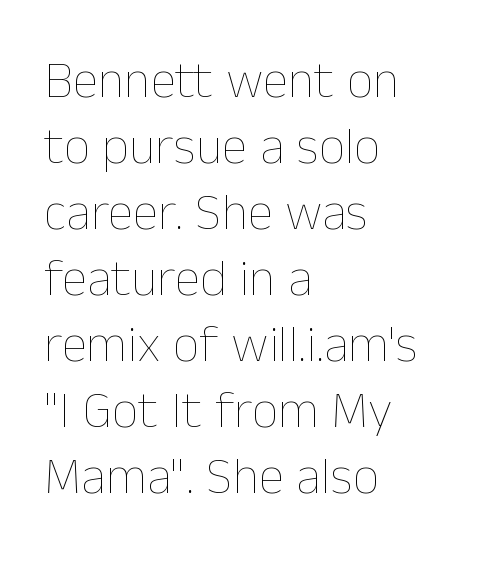
The typeface has the unassuming heft of standard copy or less. Leftover space on each line is placed entirely after the last word. The space between consecutive lines is moderate. No italicization has been applied; the sample stays upright. The rendering uses natural spacing where letterforms have individual widths.
